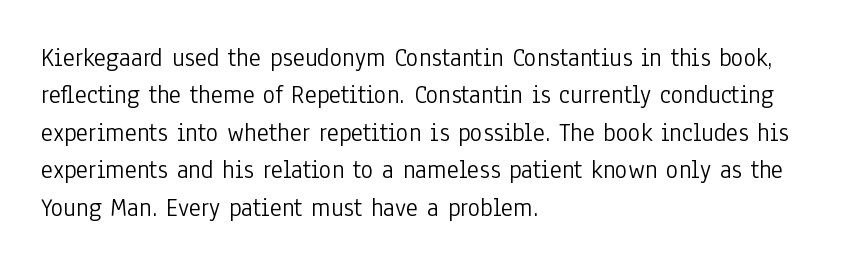
Q: Is the text bold? A: No.
Q: Is the text italic (slanted)? A: No, it is upright.
Q: Is the text underlined? A: No.
Q: How is the paragraph aligned? A: Left-aligned.
Q: Is the spacing between letters normal or unusually wide? A: Normal.
Q: Is the spacing between lines tight, normal or loose? A: Normal.
